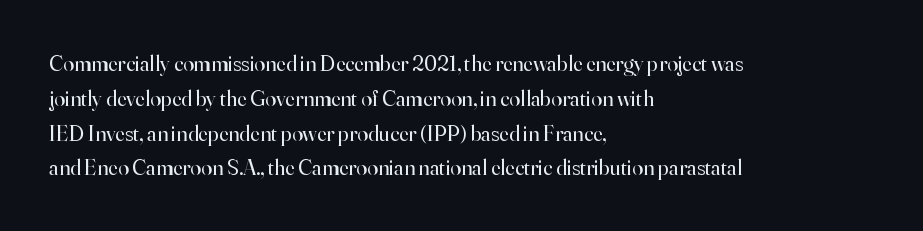
Q: Is the text bold? A: No.
Q: Is the text italic (slanted)? A: No, it is upright.
Q: Is the text underlined? A: No.
Q: How is the paragraph aligned? A: Left-aligned.
Q: Is the spacing between letters normal or unusually wide? A: Normal.
Q: Is the spacing between lines tight, normal or loose? A: Normal.
